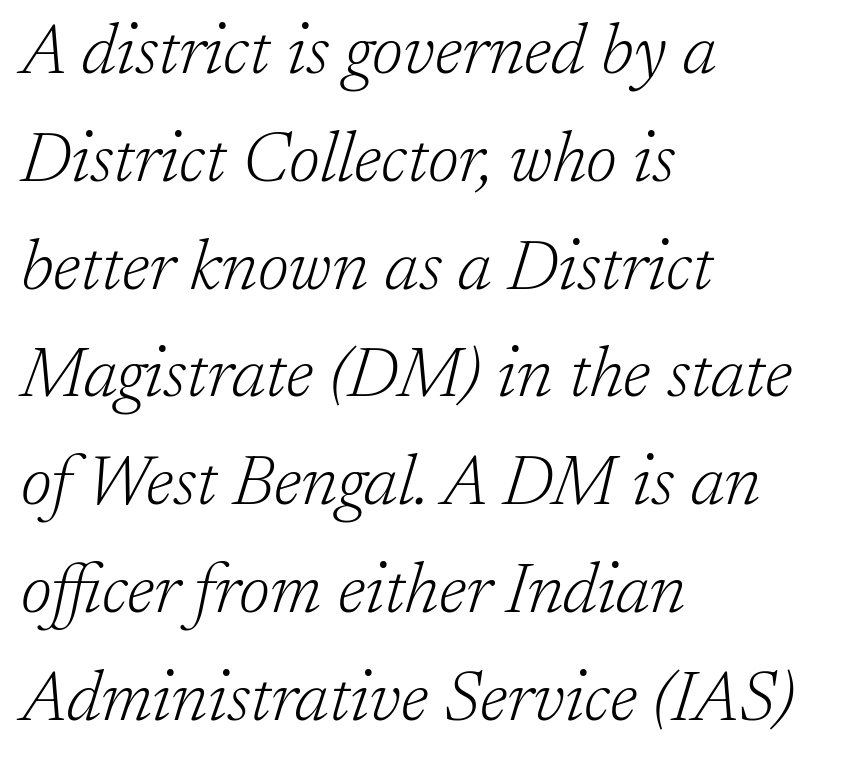
Q: Is the text bold? A: No.
Q: Is the text italic (slanted)? A: Yes, it leans right by about 17 degrees.
Q: Is the typeface a serif or a sans-serif typeface? A: Serif.
Q: Is the text underlined? A: No.
Q: How is the paragraph aligned? A: Left-aligned.
Q: Is the spacing between letters normal or unusually wide? A: Normal.
Q: Is the spacing between lines tight, normal or loose? A: Normal.
Q: Width (condensed, normal, or wide)? A: Normal.
Q: Stroke contrast? A: Low.
Q: x-height? A: Medium.
Q: Monospaced? A: No.
